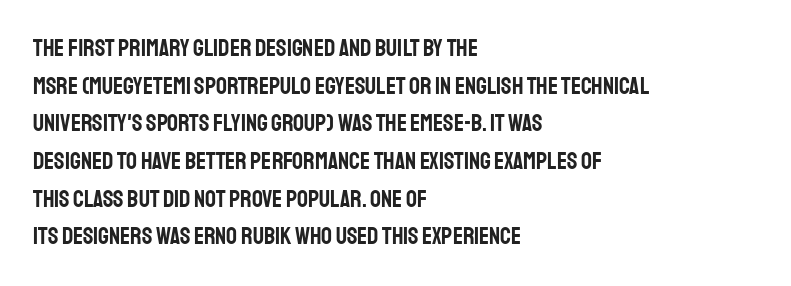
Students, observe: this is what conventionally led text looks like. When letters stand straight like this, we call the style roman or upright. Horizontally, the lines are justified to the leading edge only. The type is set solid horizontally, with unmodified tracking. The baseline area is clear.
